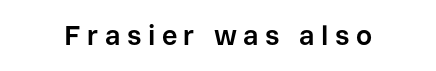
{"italic": "no", "bold": "yes", "underline": "no", "letter_spacing": "wide", "letter_spacing_em": 0.24, "glyph_px": 27}
